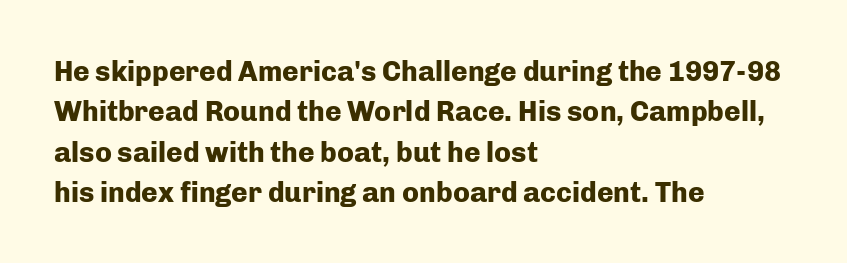
Q: Is the text bold? A: Yes.
Q: Is the text italic (slanted)? A: No, it is upright.
Q: Is the typeface a serif or a sans-serif typeface? A: Sans-serif.
Q: Is the text underlined? A: No.
Q: How is the paragraph aligned? A: Left-aligned.
Q: Is the spacing between letters normal or unusually wide? A: Normal.
Q: Is the spacing between lines tight, normal or loose? A: Normal.
Q: Width (condensed, normal, or wide)? A: Normal.
Q: Stroke contrast? A: Low.
Q: x-height? A: Medium.
Q: Monospaced? A: No.
